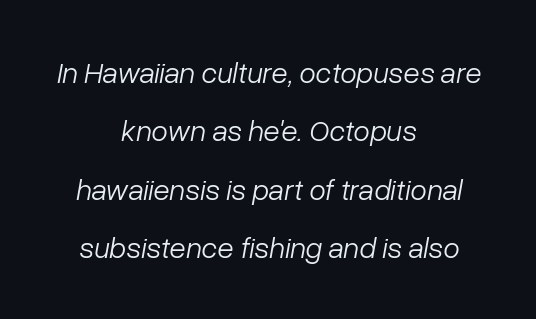
{"italic": "yes", "lean": "right", "slant_degrees": 10, "bold": "no", "weight": "light", "width": "normal", "stroke_contrast": "low", "x_height": "medium", "monospaced": "no", "underline": "no", "align": "center", "line_spacing": "loose", "line_spacing_ratio": 1.95, "letter_spacing": "normal", "letter_spacing_em": 0.0, "glyph_px": 30}
